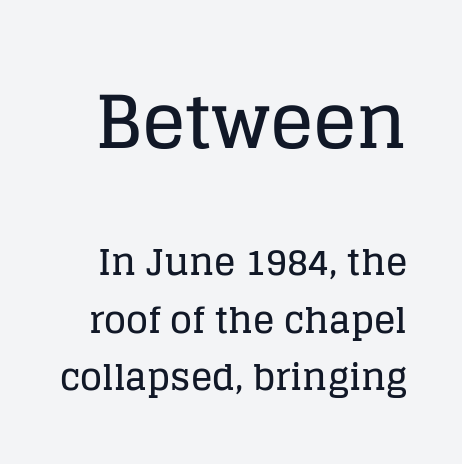
Serifs: yes, visible at the terminals of the letterforms. The rows are spaced the way most documents space them. Tracking value appears to be zero — textbook default spacing. When letters stand straight like this, we call the style roman or upright. Character size in the leading block exceeds that of the trailing block. A typesetter would call this proportional, since set widths differ per character.
